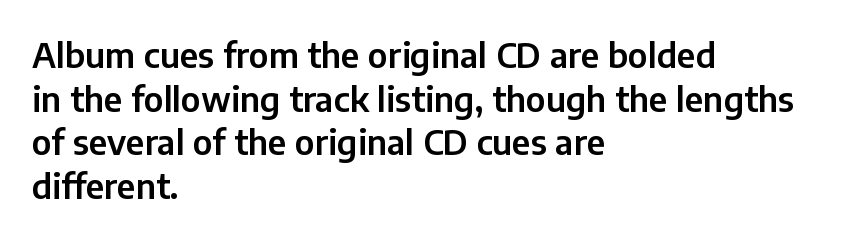
Q: Is the text italic (slanted)? A: No, it is upright.
Q: Is the typeface a serif or a sans-serif typeface? A: Sans-serif.
Q: Is the text underlined? A: No.
Q: How is the paragraph aligned? A: Left-aligned.
Q: Is the spacing between letters normal or unusually wide? A: Normal.
Q: Is the spacing between lines tight, normal or loose? A: Normal.
Q: Width (condensed, normal, or wide)? A: Normal.
Q: Stroke contrast? A: Low.
Q: x-height? A: Medium.
Q: Monospaced? A: No.
